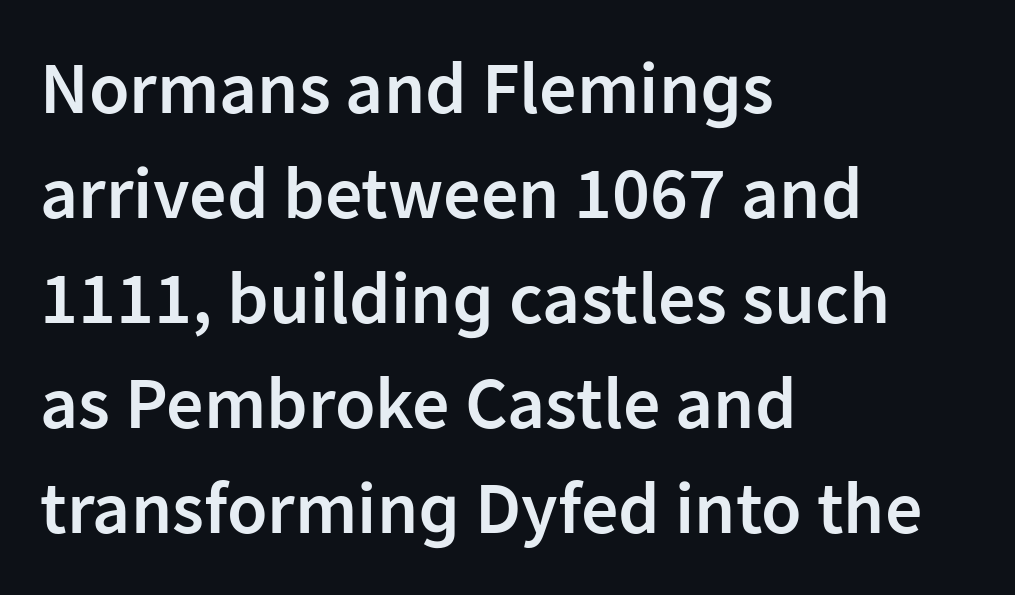
The image shows 74 px semibold sans-serif type, upright; set left-aligned, normal line spacing (1.42x), normal letter spacing, not underlined; low stroke contrast and a medium x-height.
